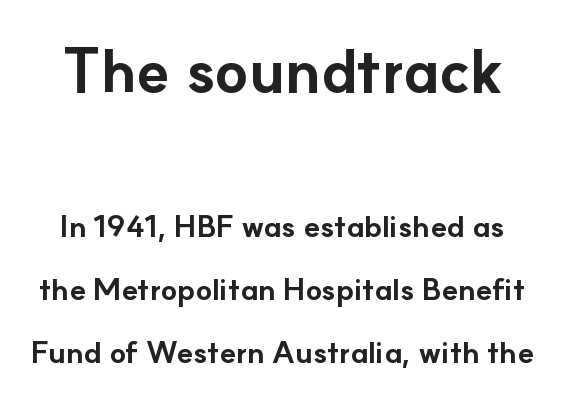
Two sizes are in play, and the larger belongs to the first block. You can tell it's not italic because the verticals are truly vertical. Descender tails drop into unmarked territory. I'd call this a sans setting — the letters go barefoot. Nobody touched the tracking dial on this one.
